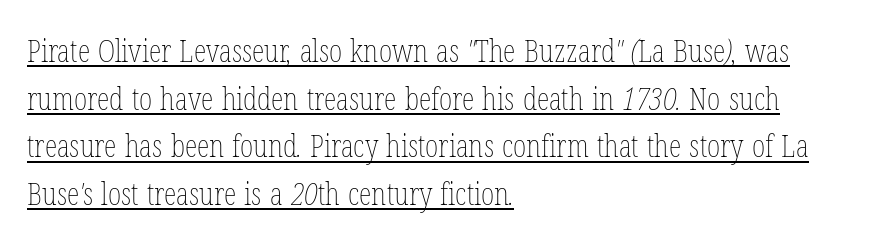
Q: Is the text bold? A: No.
Q: Is the text underlined? A: Yes.
Q: How is the paragraph aligned? A: Left-aligned.
Q: Is the spacing between letters normal or unusually wide? A: Normal.
Q: Is the spacing between lines tight, normal or loose? A: Normal.
Q: Width (condensed, normal, or wide)? A: Condensed.
Q: Stroke contrast? A: Low.
Q: x-height? A: Medium.
Q: Monospaced? A: No.
